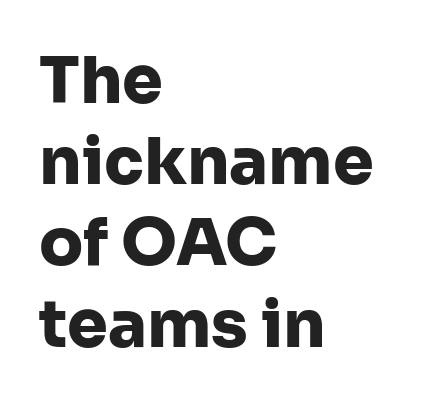
Q: Is the text bold? A: Yes.
Q: Is the text italic (slanted)? A: No, it is upright.
Q: Is the typeface a serif or a sans-serif typeface? A: Sans-serif.
Q: Is the text underlined? A: No.
Q: How is the paragraph aligned? A: Left-aligned.
Q: Is the spacing between letters normal or unusually wide? A: Normal.
Q: Is the spacing between lines tight, normal or loose? A: Normal.
Q: Width (condensed, normal, or wide)? A: Normal.
Q: Stroke contrast? A: Low.
Q: x-height? A: Medium.
Q: Monospaced? A: No.
